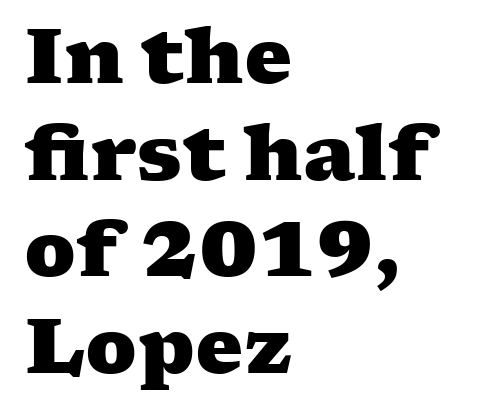
{"serif": "yes", "bold": "yes", "weight": "heavy", "width": "wide", "stroke_contrast": "medium", "x_height": "medium", "monospaced": "no", "underline": "no", "align": "left", "line_spacing": "normal", "line_spacing_ratio": 1.27, "letter_spacing": "normal", "letter_spacing_em": 0.0, "glyph_px": 76}
